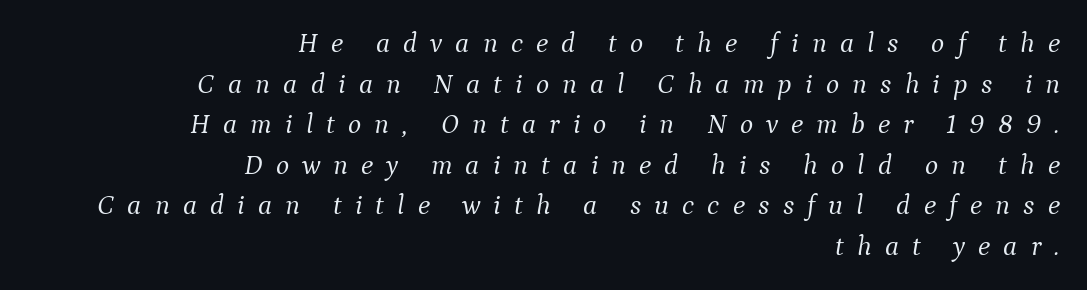
Q: Is the text bold? A: No.
Q: Is the text italic (slanted)? A: Yes, it leans right by about 9 degrees.
Q: Is the typeface a serif or a sans-serif typeface? A: Serif.
Q: Is the text underlined? A: No.
Q: How is the paragraph aligned? A: Right-aligned.
Q: Is the spacing between letters normal or unusually wide? A: Unusually wide.
Q: Is the spacing between lines tight, normal or loose? A: Normal.
Q: Width (condensed, normal, or wide)? A: Normal.
Q: Stroke contrast? A: Medium.
Q: x-height? A: Medium.
Q: Monospaced? A: No.
